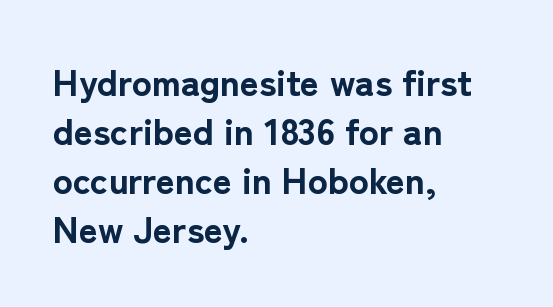
{"serif": "no", "italic": "no", "bold": "yes", "weight": "bold", "width": "normal", "stroke_contrast": "low", "x_height": "medium", "monospaced": "no", "underline": "no", "align": "left", "line_spacing": "normal", "line_spacing_ratio": 1.32, "letter_spacing": "normal", "letter_spacing_em": 0.0, "glyph_px": 37}
